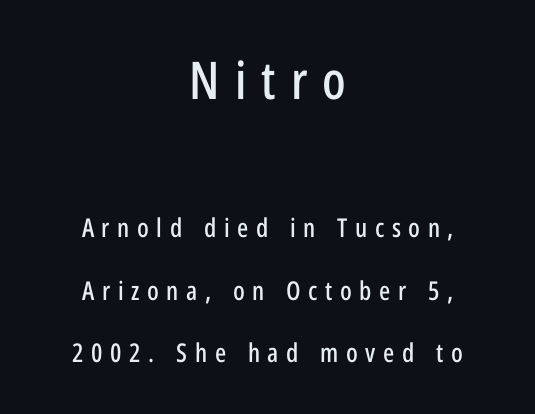
Q: Is the text italic (slanted)? A: No, it is upright.
Q: Is the typeface a serif or a sans-serif typeface? A: Sans-serif.
Q: Is the text underlined? A: No.
Q: How is the paragraph aligned? A: Centered.
Q: Is the spacing between letters normal or unusually wide? A: Unusually wide.
Q: Is the spacing between lines tight, normal or loose? A: Loose.
Q: Which block of text is set in a larger size, the first (top) or the second (bottom)? A: The first (top) one.
Q: Width (condensed, normal, or wide)? A: Condensed.
Q: Stroke contrast? A: Low.
Q: x-height? A: Medium.
Q: Monospaced? A: No.
